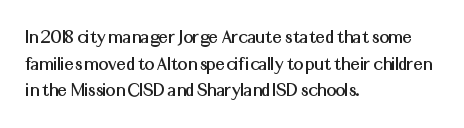
{"italic": "no", "underline": "no", "align": "left", "line_spacing": "normal", "line_spacing_ratio": 1.27, "letter_spacing": "normal", "letter_spacing_em": 0.0, "glyph_px": 21}
